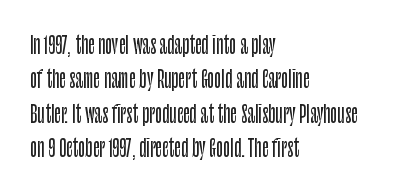
Q: Is the text italic (slanted)? A: No, it is upright.
Q: Is the text underlined? A: No.
Q: How is the paragraph aligned? A: Left-aligned.
Q: Is the spacing between letters normal or unusually wide? A: Normal.
Q: Is the spacing between lines tight, normal or loose? A: Normal.
